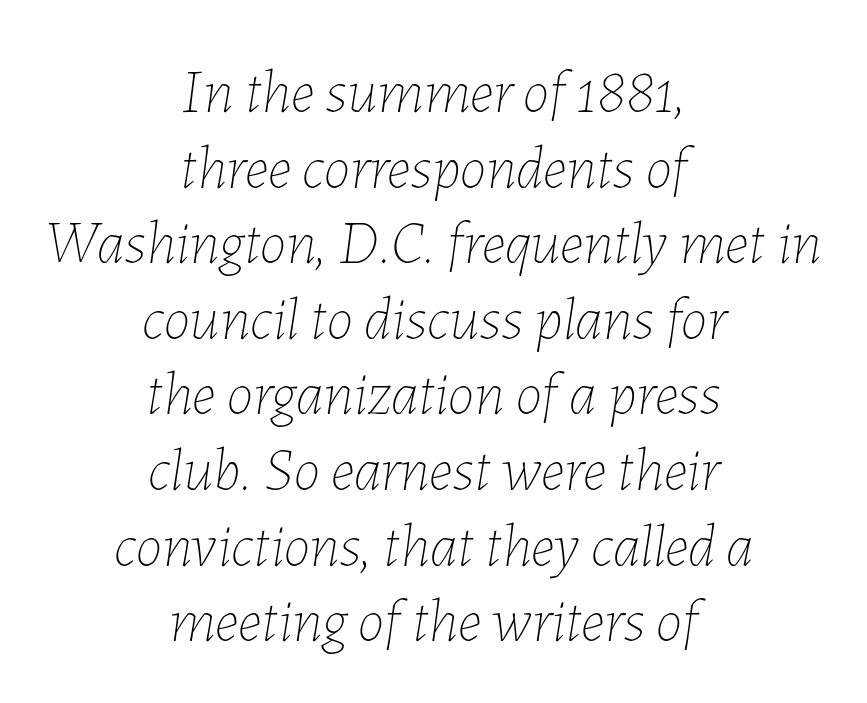
Words appear dense and cohesive because spacing is normal. If you drew a line through each stem, it would be angled. Do the characters align in a grid? No, the font is proportional. The letters look calm and open, with moderate or lighter stems. Casual observation: everything's sitting right in the middle. The line-height multiplier appears to be the usual default.
